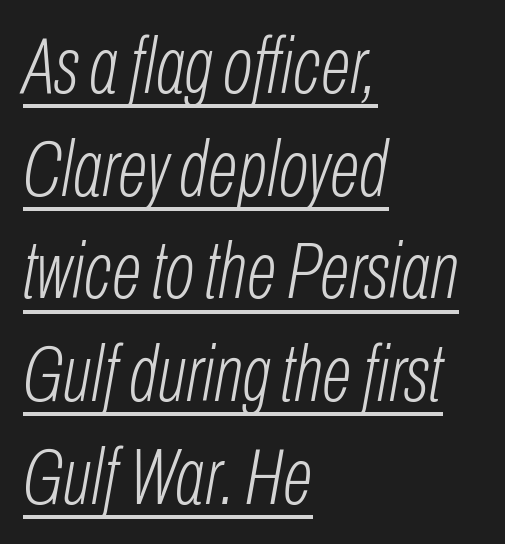
Q: Is the text bold? A: No.
Q: Is the text italic (slanted)? A: Yes, it leans right by about 10 degrees.
Q: Is the text underlined? A: Yes.
Q: How is the paragraph aligned? A: Left-aligned.
Q: Is the spacing between letters normal or unusually wide? A: Normal.
Q: Is the spacing between lines tight, normal or loose? A: Normal.
Q: Width (condensed, normal, or wide)? A: Condensed.
Q: Stroke contrast? A: Low.
Q: x-height? A: Medium.
Q: Monospaced? A: No.
